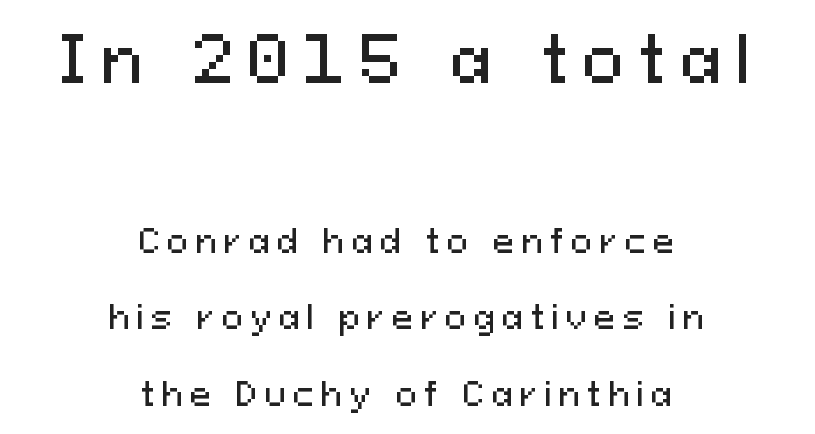
Is the letter spacing exaggerated? Yes — the characters are pushed far apart. The typography opts for an upright posture over an oblique one. Which chunk is bigger? The first one — the top block dwarfs the bottom. These lines are composed in type without serifs. Bare-footed words on every line. The lines are quadded center.
